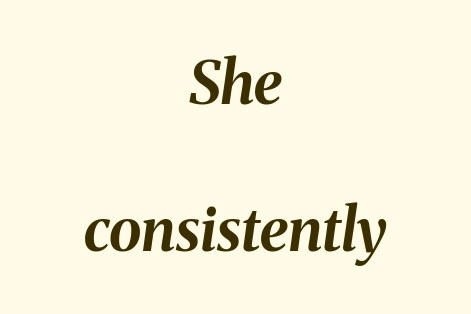
Q: Is the text bold? A: Yes.
Q: Is the text italic (slanted)? A: Yes, it leans right by about 8 degrees.
Q: Is the text underlined? A: No.
Q: How is the paragraph aligned? A: Centered.
Q: Is the spacing between letters normal or unusually wide? A: Normal.
Q: Is the spacing between lines tight, normal or loose? A: Loose.
Q: Width (condensed, normal, or wide)? A: Normal.
Q: Stroke contrast? A: Medium.
Q: x-height? A: Medium.
Q: Monospaced? A: No.
